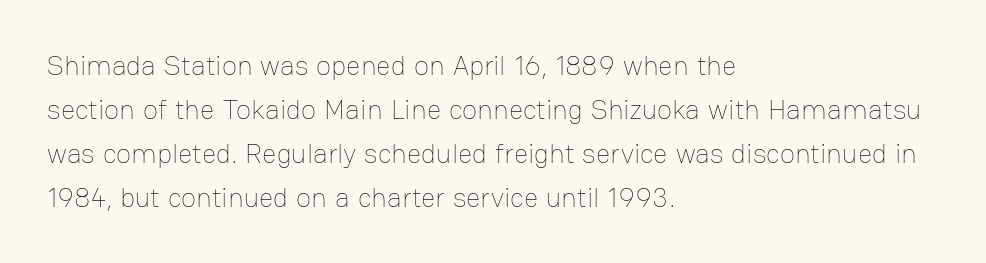
{"italic": "no", "bold": "no", "weight": "thin", "width": "normal", "stroke_contrast": "low", "x_height": "medium", "monospaced": "no", "underline": "no", "align": "left", "line_spacing": "normal", "line_spacing_ratio": 1.57, "letter_spacing": "normal", "letter_spacing_em": 0.0, "glyph_px": 28}
